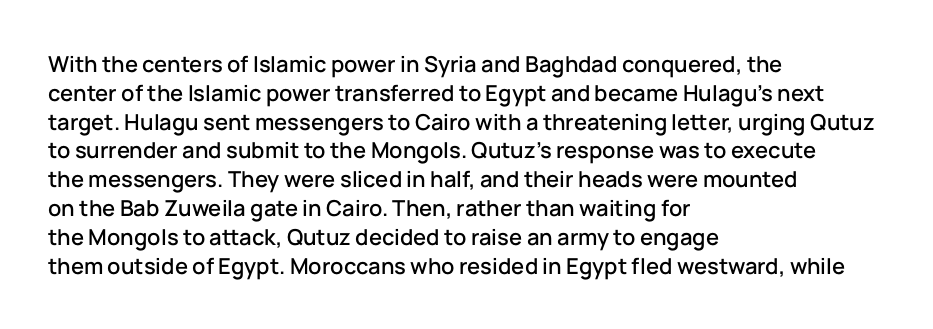
Q: Is the text italic (slanted)? A: No, it is upright.
Q: Is the text underlined? A: No.
Q: How is the paragraph aligned? A: Left-aligned.
Q: Is the spacing between letters normal or unusually wide? A: Normal.
Q: Is the spacing between lines tight, normal or loose? A: Normal.
